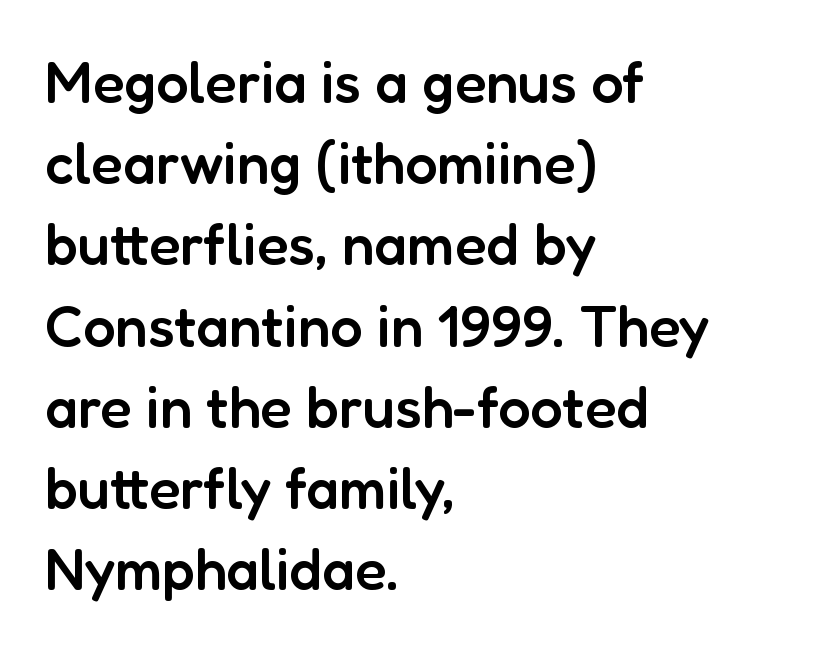
Reading down the column, the eye jumps a familiar distance to each next line. The lines are quadded left. Ordinary non-slanted type is in use. Is this a fixed-width face? No — the glyphs have proportional, varying widths. Its strokes are somewhat broadened, the hallmark of semibold type. The passage shown has conventional tracking throughout.
